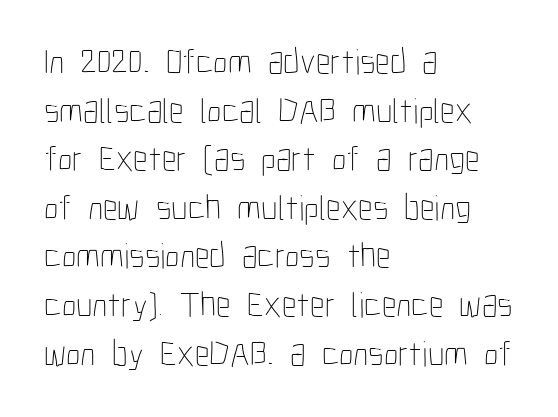
The string is rendered with underlining switched off. Characters remain perfectly vertical along every line. These glyphs show unthickened strokes, regular width or finer. The passage shown is typed in a proportional face where columns would drift. Vertical spacing — default.
